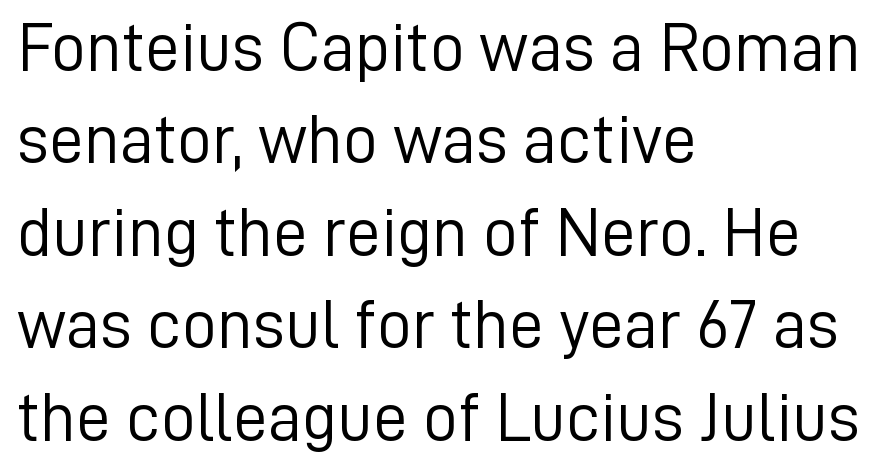
The face used here is proportionally spaced, like ordinary book or web type. Observe the ordinary spacing: letters are neighbours, not strangers. The space between consecutive lines is moderate. Heaviness? Minimal to ordinary, like unemphasized prose. Posture: straight, roman, zero tilt.
